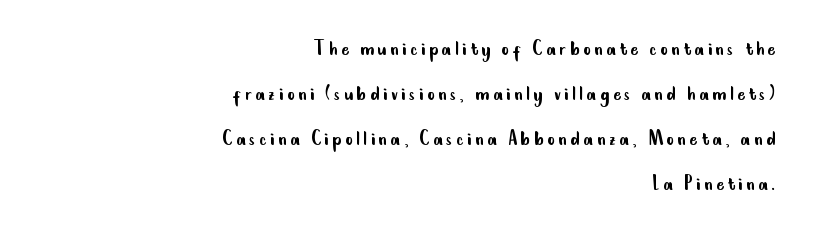
{"italic": "no", "bold": "no", "underline": "no", "align": "right", "line_spacing": "loose", "line_spacing_ratio": 1.96, "glyph_px": 23}
